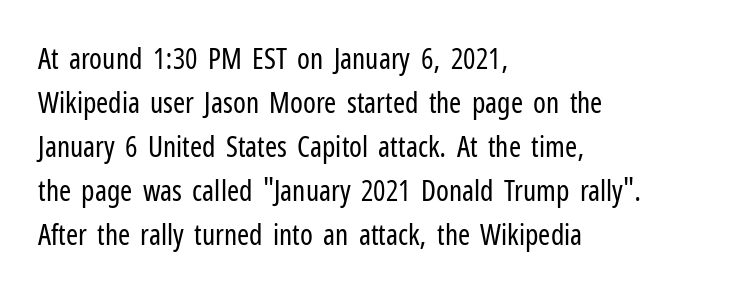
The image shows 29 px regular-weight, condensed sans-serif type, upright; set left-aligned, normal line spacing (1.52x), normal letter spacing, not underlined; low stroke contrast and a medium x-height.
